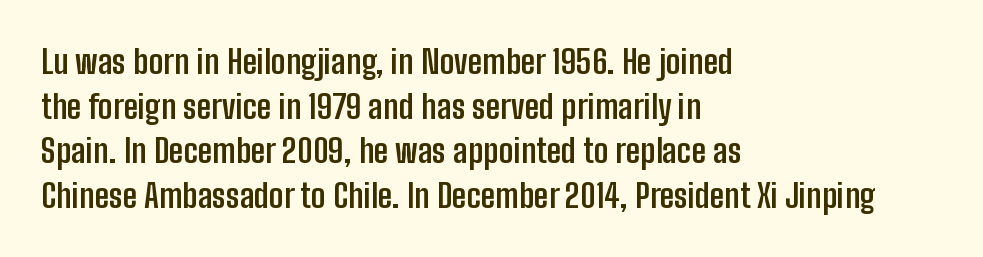
The image shows 33 px semibold, condensed sans-serif type, upright; set left-aligned, normal line spacing (1.35x), normal letter spacing, not underlined; low stroke contrast and a medium x-height.
